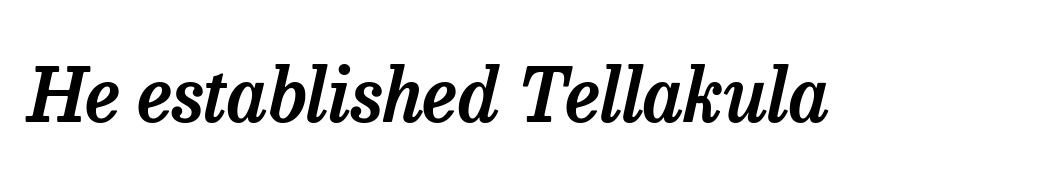
The image shows 74 px serif type, italic (leaning right); set normal letter spacing, not underlined; low stroke contrast and a medium x-height.
